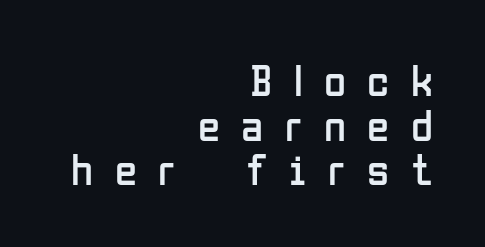
The image shows 45 px regular-weight, condensed sans-serif type, upright; set right-aligned, tight line spacing (0.99x), unusually wide letter spacing (+0.48 em), not underlined; low stroke contrast and a medium x-height.
